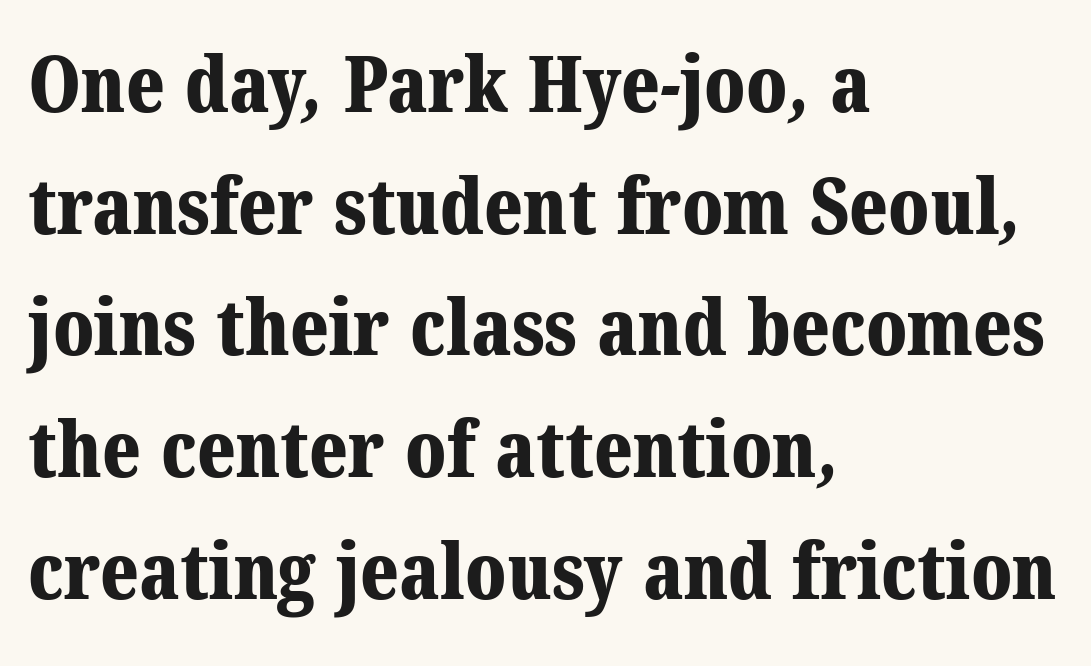
The image shows 78 px bold serif type; set left-aligned, normal line spacing (1.56x), normal letter spacing, not underlined; medium stroke contrast and a medium x-height.
